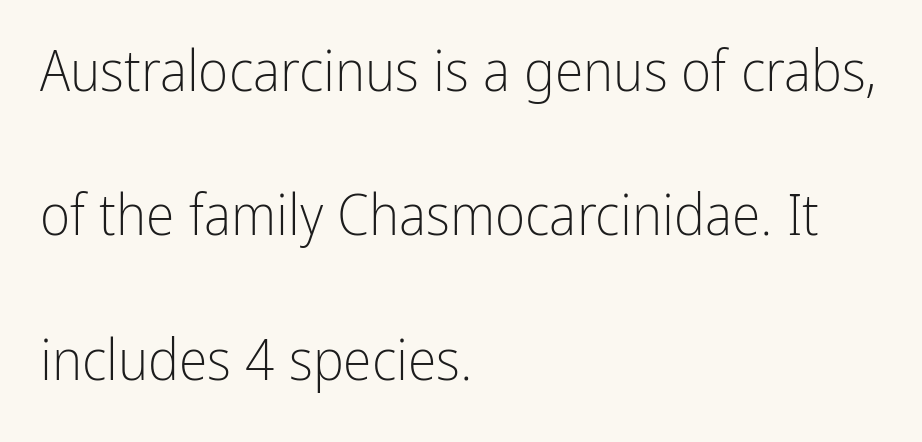
{"serif": "no", "italic": "no", "bold": "no", "weight": "light", "width": "condensed", "stroke_contrast": "low", "x_height": "medium", "monospaced": "no", "underline": "no", "align": "left", "line_spacing": "loose", "line_spacing_ratio": 2.49, "letter_spacing": "normal", "letter_spacing_em": 0.0, "glyph_px": 58}
